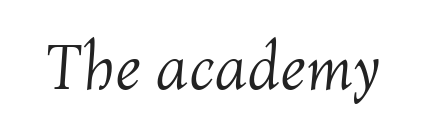
{"italic": "yes", "lean": "right", "slant_degrees": 4, "bold": "no", "weight": "light", "width": "normal", "stroke_contrast": "medium", "x_height": "medium", "monospaced": "no", "underline": "no", "letter_spacing": "normal", "letter_spacing_em": 0.0, "glyph_px": 65}
